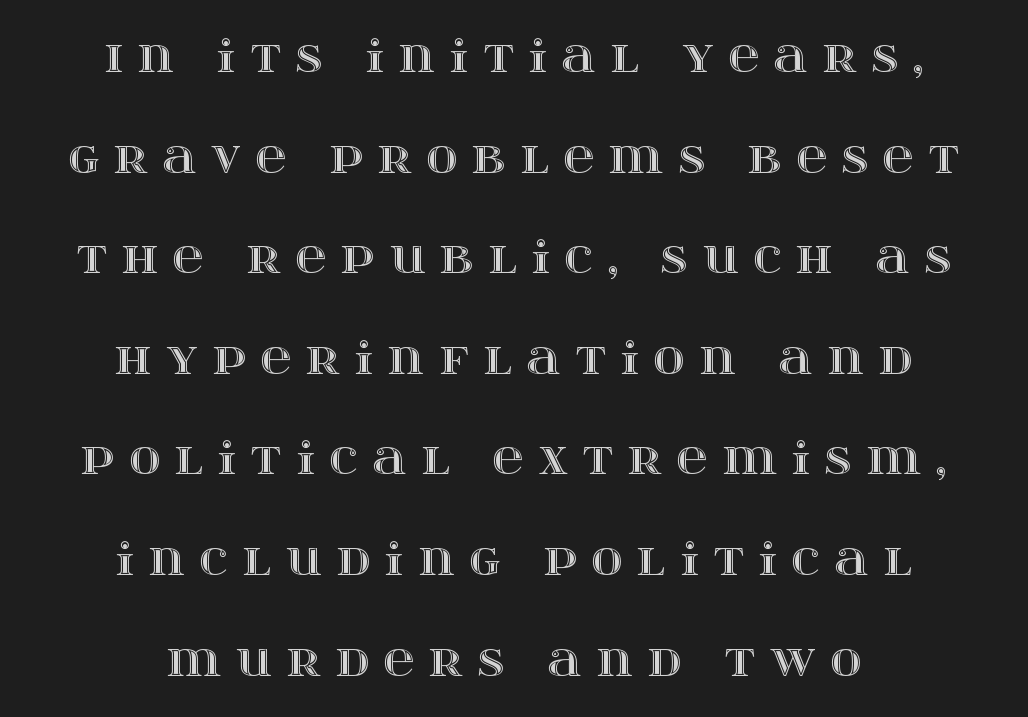
{"italic": "no", "width": "wide", "x_height": "large", "monospaced": "no", "underline": "no", "align": "center", "line_spacing": "loose", "line_spacing_ratio": 2.34, "letter_spacing": "wide", "letter_spacing_em": 0.34, "glyph_px": 43}
